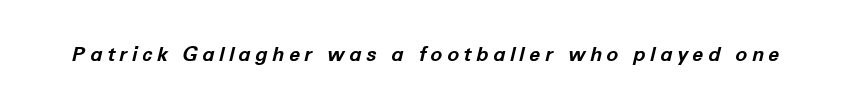
The image shows 20 px bold type, italic (leaning right); set unusually wide letter spacing (+0.22 em), not underlined.
